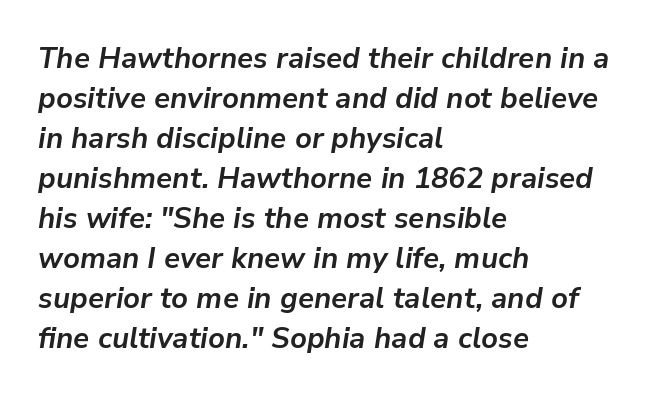
{"italic": "yes", "lean": "right", "slant_degrees": 9, "bold": "yes", "weight": "bold", "width": "normal", "stroke_contrast": "low", "x_height": "medium", "monospaced": "no", "underline": "no", "align": "left", "line_spacing": "normal", "line_spacing_ratio": 1.38, "letter_spacing": "normal", "letter_spacing_em": 0.0, "glyph_px": 29}
